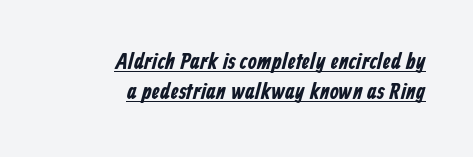
Q: Is the text underlined? A: Yes.
Q: How is the paragraph aligned? A: Right-aligned.
Q: Is the spacing between letters normal or unusually wide? A: Normal.
Q: Is the spacing between lines tight, normal or loose? A: Normal.
